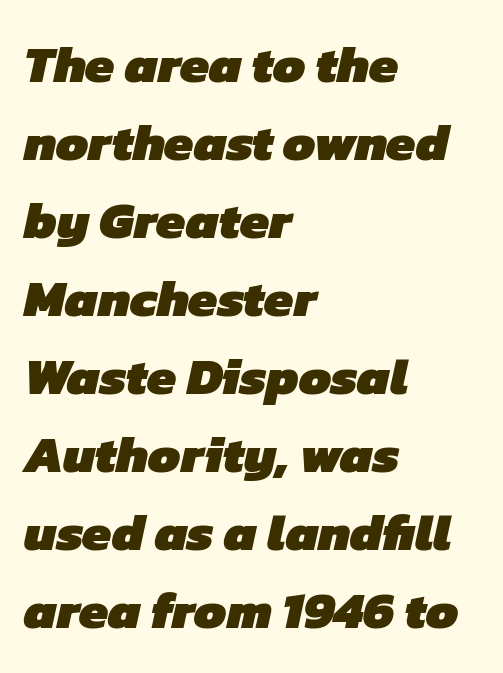
{"serif": "no", "bold": "yes", "weight": "heavy", "width": "normal", "stroke_contrast": "low", "x_height": "medium", "monospaced": "no", "underline": "no", "align": "left", "line_spacing": "normal", "line_spacing_ratio": 1.5, "letter_spacing": "normal", "letter_spacing_em": 0.0, "glyph_px": 52}
